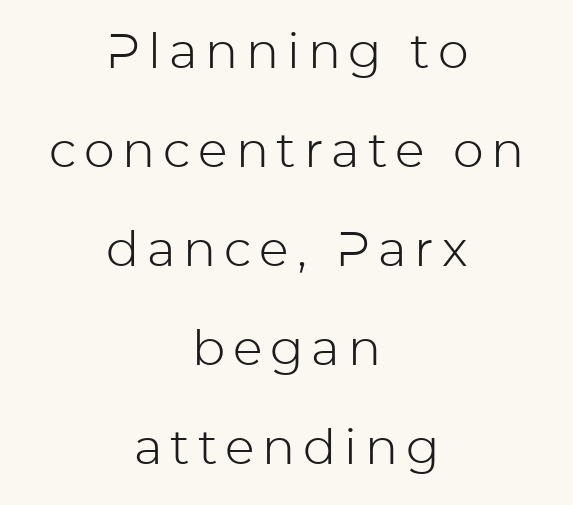
The image shows 49 px light sans-serif type, upright; set centered, loose line spacing (2.02x), not underlined; low stroke contrast and a medium x-height.
